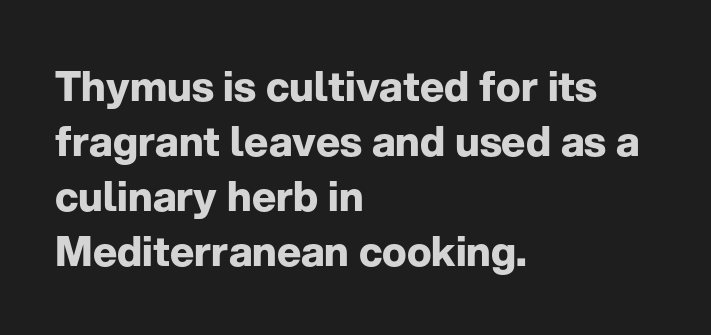
Q: Is the text bold? A: Yes.
Q: Is the text italic (slanted)? A: No, it is upright.
Q: Is the typeface a serif or a sans-serif typeface? A: Sans-serif.
Q: Is the text underlined? A: No.
Q: How is the paragraph aligned? A: Left-aligned.
Q: Is the spacing between letters normal or unusually wide? A: Normal.
Q: Is the spacing between lines tight, normal or loose? A: Normal.
Q: Width (condensed, normal, or wide)? A: Normal.
Q: Stroke contrast? A: Low.
Q: x-height? A: Medium.
Q: Monospaced? A: No.
